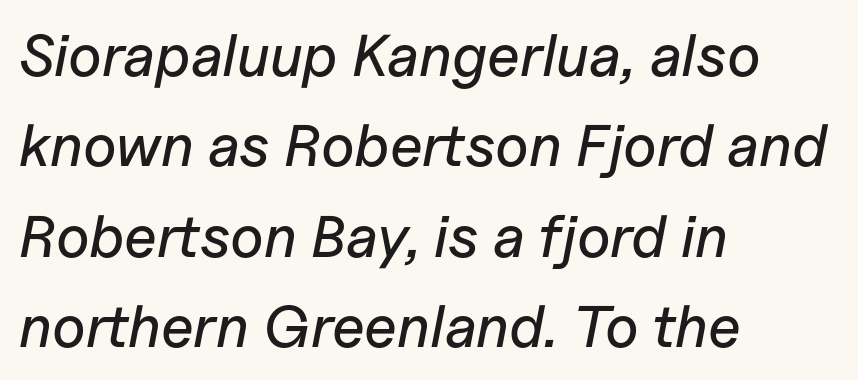
Q: Is the text italic (slanted)? A: Yes, it leans right by about 11 degrees.
Q: Is the text underlined? A: No.
Q: How is the paragraph aligned? A: Left-aligned.
Q: Is the spacing between letters normal or unusually wide? A: Normal.
Q: Is the spacing between lines tight, normal or loose? A: Normal.
Q: Width (condensed, normal, or wide)? A: Normal.
Q: Stroke contrast? A: Low.
Q: x-height? A: Medium.
Q: Monospaced? A: No.
